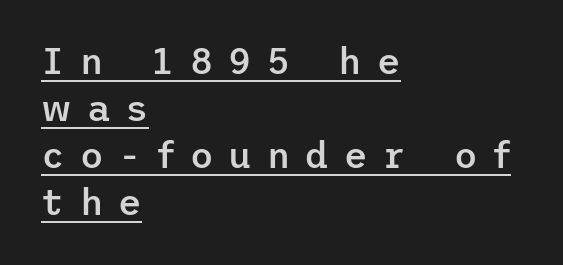
Q: Is the text bold? A: Semi-bold.
Q: Is the text italic (slanted)? A: No, it is upright.
Q: Is the typeface a serif or a sans-serif typeface? A: Sans-serif.
Q: Is the text underlined? A: Yes.
Q: How is the paragraph aligned? A: Left-aligned.
Q: Is the spacing between letters normal or unusually wide? A: Unusually wide.
Q: Is the spacing between lines tight, normal or loose? A: Normal.
Q: Width (condensed, normal, or wide)? A: Normal.
Q: Stroke contrast? A: Low.
Q: x-height? A: Medium.
